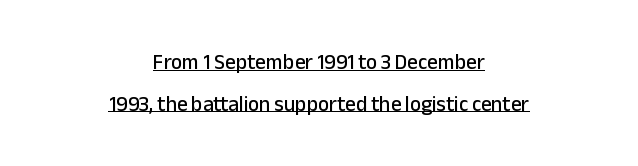
The image shows 21 px text type, upright; set centered, loose line spacing (1.98x), normal letter spacing, underlined.
